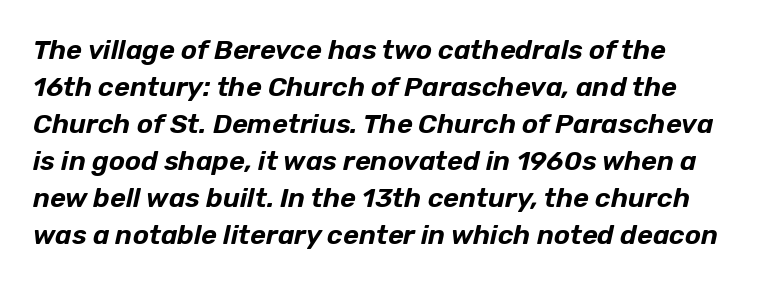
The image shows 27 px text type, italic (leaning right); set normal line spacing (1.37x), normal letter spacing, not underlined.
